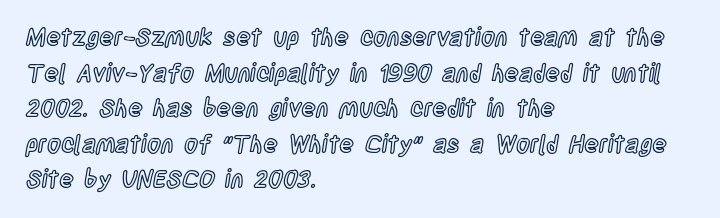
The image shows 24 px text type; set left-aligned, normal line spacing (1.48x), normal letter spacing, not underlined.
